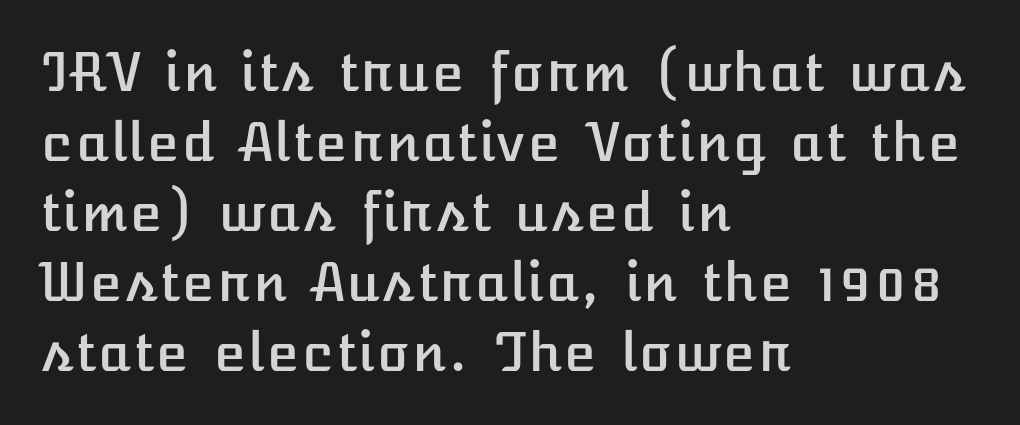
The image shows 53 px text type, upright; set left-aligned, normal line spacing (1.32x), normal letter spacing, not underlined; low stroke contrast and a medium x-height.
